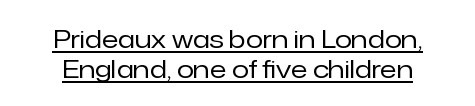
Students, observe the line beneath the letters — that is underlining. The compositor balanced each line on the midline. Glyph-to-glyph distance matches everyday printed text. A roman cut, with each character standing at attention.
